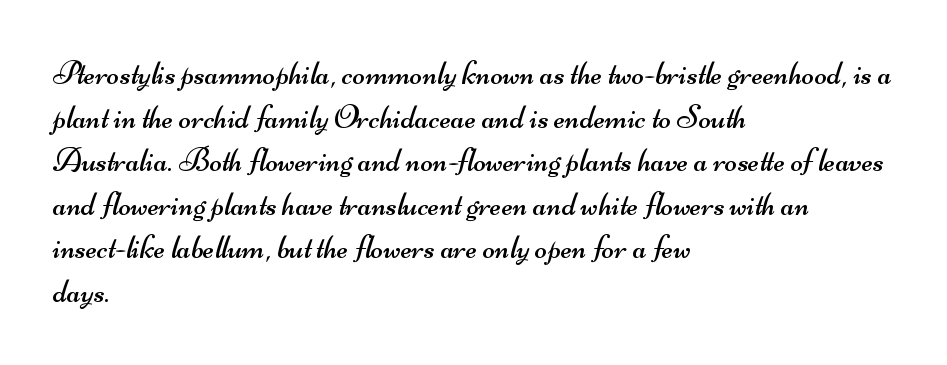
{"serif": "no", "bold": "no", "weight": "regular", "width": "wide", "stroke_contrast": "medium", "x_height": "small", "monospaced": "no", "underline": "no", "align": "left", "line_spacing": "normal", "line_spacing_ratio": 1.32, "letter_spacing": "normal", "letter_spacing_em": 0.0, "glyph_px": 33}
